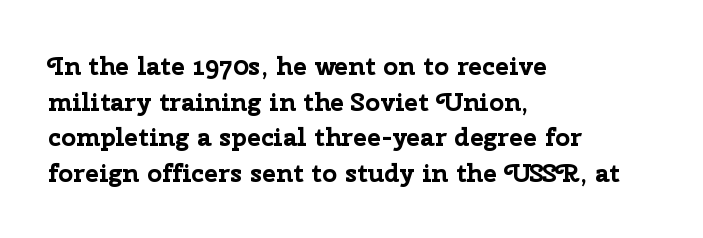
{"italic": "no", "bold": "yes", "underline": "no", "align": "left", "line_spacing": "normal", "line_spacing_ratio": 1.37, "letter_spacing": "normal", "letter_spacing_em": 0.0, "glyph_px": 26}
